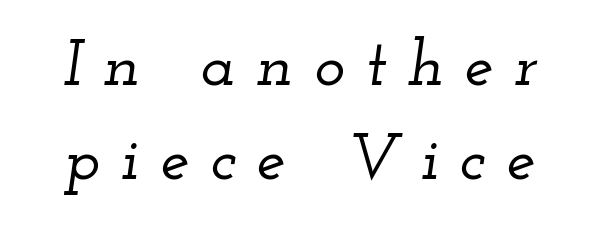
The image shows 65 px wide serif type, italic (leaning right); set normal line spacing (1.44x), unusually wide letter spacing (+0.32 em), not underlined; low stroke contrast and a small x-height.
